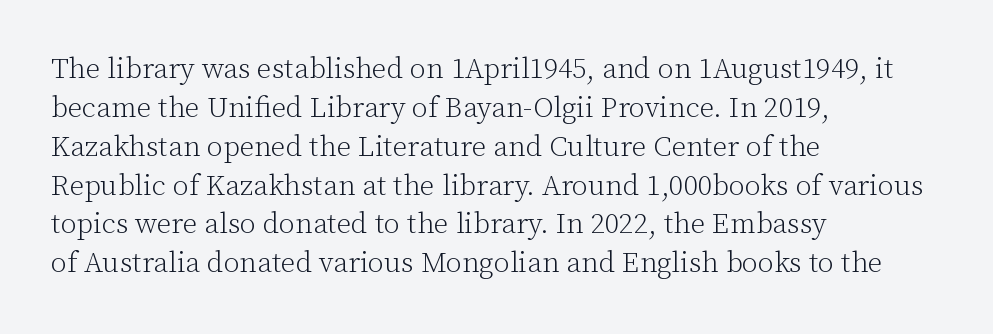
The image shows 29 px light serif type, upright; set left-aligned, normal line spacing (1.34x), normal letter spacing, not underlined; low stroke contrast and a medium x-height.
